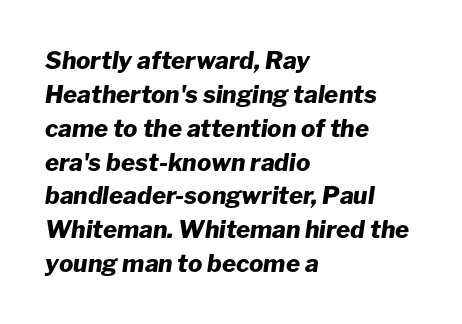
Q: Is the text bold? A: Yes.
Q: Is the text italic (slanted)? A: Yes, it leans right by about 8 degrees.
Q: Is the text underlined? A: No.
Q: How is the paragraph aligned? A: Left-aligned.
Q: Is the spacing between letters normal or unusually wide? A: Normal.
Q: Is the spacing between lines tight, normal or loose? A: Normal.
